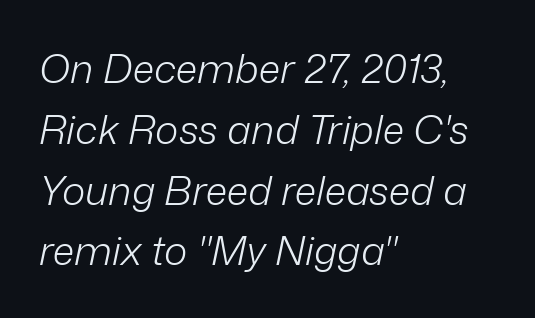
Q: Is the text bold? A: No.
Q: Is the text italic (slanted)? A: Yes, it leans right by about 12 degrees.
Q: Is the text underlined? A: No.
Q: How is the paragraph aligned? A: Left-aligned.
Q: Is the spacing between letters normal or unusually wide? A: Normal.
Q: Is the spacing between lines tight, normal or loose? A: Normal.
Q: Width (condensed, normal, or wide)? A: Normal.
Q: Stroke contrast? A: Low.
Q: x-height? A: Medium.
Q: Monospaced? A: No.
